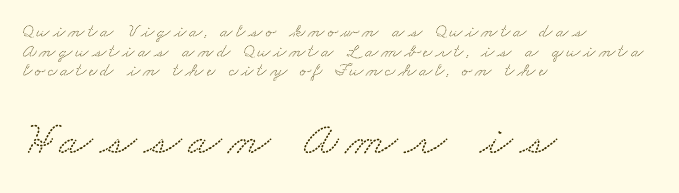
{"serif": "yes", "width": "wide", "stroke_contrast": "low", "x_height": "small", "monospaced": "no", "underline": "no", "align": "left", "line_spacing": "tight", "line_spacing_ratio": 1.03, "larger_block": "second", "size_ratio": 2.53, "glyph_px": 48}
